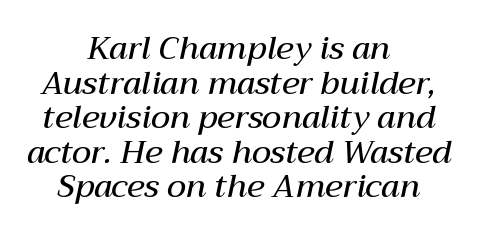
{"italic": "yes", "lean": "right", "slant_degrees": 12, "bold": "semi", "weight": "semibold", "width": "normal", "stroke_contrast": "medium", "x_height": "medium", "monospaced": "no", "underline": "no", "align": "center", "line_spacing": "tight", "line_spacing_ratio": 1.08, "letter_spacing": "normal", "letter_spacing_em": 0.0, "glyph_px": 32}
